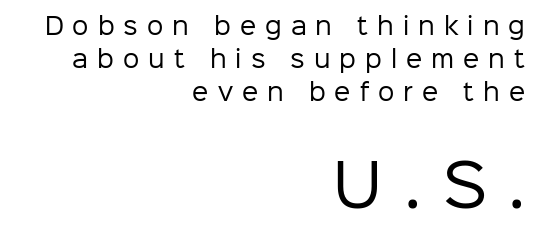
{"serif": "no", "italic": "no", "bold": "no", "weight": "regular", "width": "normal", "stroke_contrast": "low", "x_height": "medium", "monospaced": "no", "underline": "no", "align": "right", "line_spacing": "normal", "line_spacing_ratio": 1.44, "letter_spacing": "wide", "letter_spacing_em": 0.39, "larger_block": "second", "size_ratio": 2.48, "glyph_px": 57}
